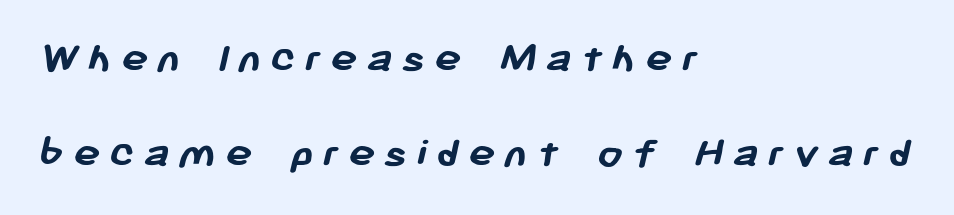
{"serif": "no", "bold": "yes", "weight": "semibold", "width": "normal", "stroke_contrast": "low", "x_height": "medium", "monospaced": "no", "underline": "no", "align": "left", "line_spacing": "loose", "line_spacing_ratio": 2.12, "letter_spacing": "wide", "letter_spacing_em": 0.2, "glyph_px": 45}
